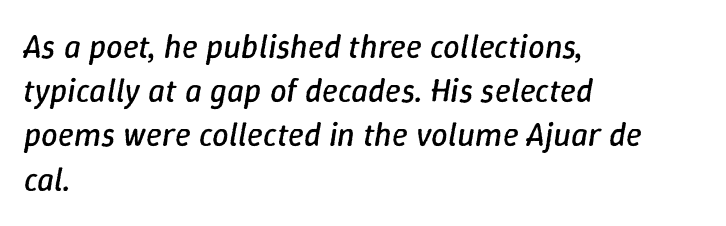
Compared with ordinary roman type, these characters are visibly tilted. Every row of glyphs begins at an identical x-position on the left. The string is rendered with underlining switched off. Proportional: the letters do not fall into vertical columns.
